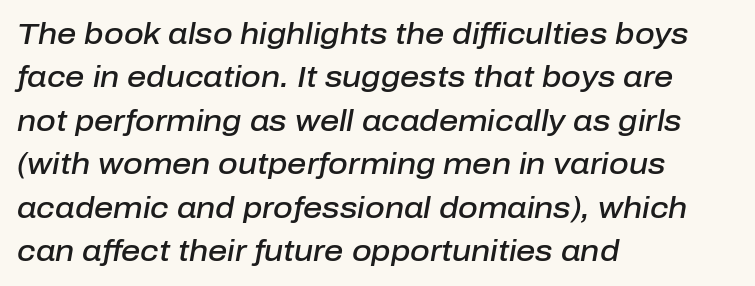
Glyph-to-glyph distance matches everyday printed text. These words are printed semibold, heavier than regular yet not bold. Check the space under the baseline: it is left empty. The rendering uses natural spacing where letterforms have individual widths. If you drew a line through each stem, it would be angled. The leading is moderate, giving the passage an even texture.
